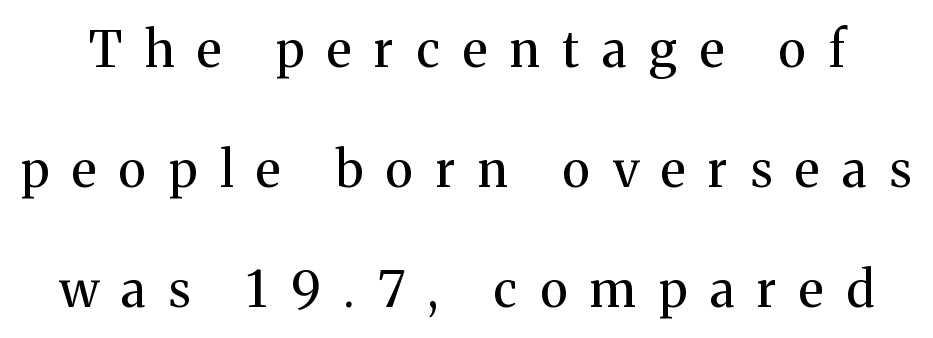
Check where the strokes stop: tiny serifs finish them off. Just letters on the line, the space beneath them empty. A light-to-regular cut is what we see here. Proportional: the letters do not fall into vertical columns. There is plenty of visible air inserted between adjacent glyphs.
